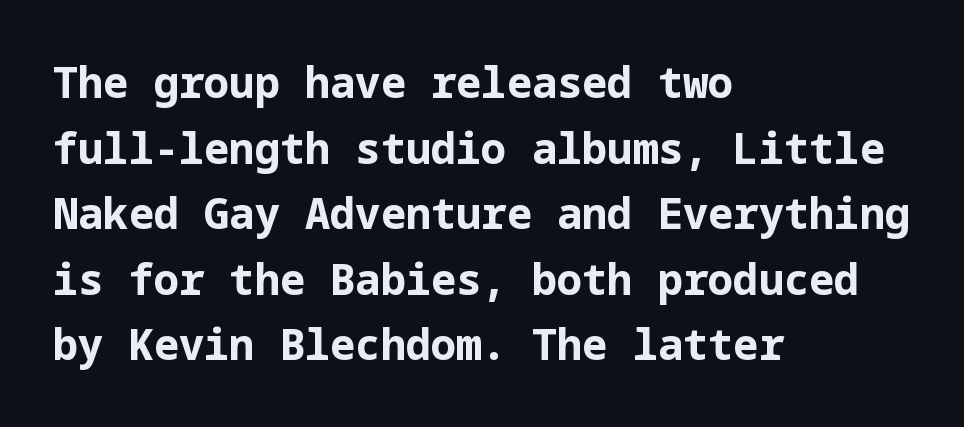
The designer left line spacing at the default. The space beneath each line is pristine and unruled. In terms of letterform style, serifs are entirely absent. Each glyph is drawn with heavy, bold strokes. The rendering keeps characters at their native spacing. Line starts are locked; line ends wander.
